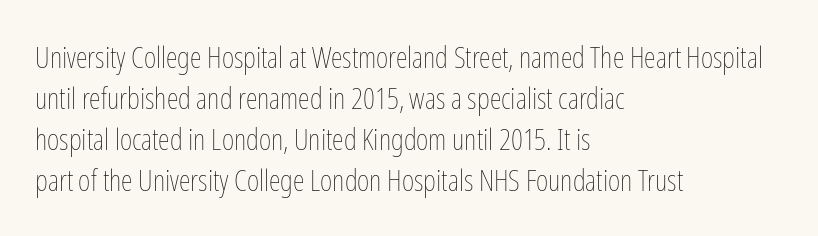
Q: Is the text bold? A: No.
Q: Is the text italic (slanted)? A: No, it is upright.
Q: Is the text underlined? A: No.
Q: How is the paragraph aligned? A: Left-aligned.
Q: Is the spacing between letters normal or unusually wide? A: Normal.
Q: Is the spacing between lines tight, normal or loose? A: Normal.
Q: Width (condensed, normal, or wide)? A: Condensed.
Q: Stroke contrast? A: Low.
Q: x-height? A: Medium.
Q: Monospaced? A: No.
